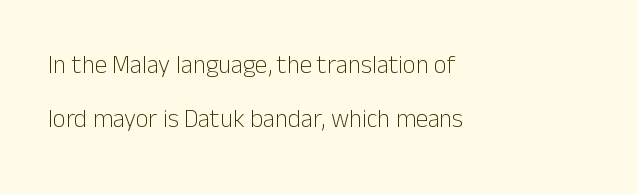
{"italic": "no", "bold": "no", "underline": "no", "align": "left", "line_spacing": "loose", "line_spacing_ratio": 2.17, "letter_spacing": "normal", "letter_spacing_em": 0.0, "glyph_px": 25}
